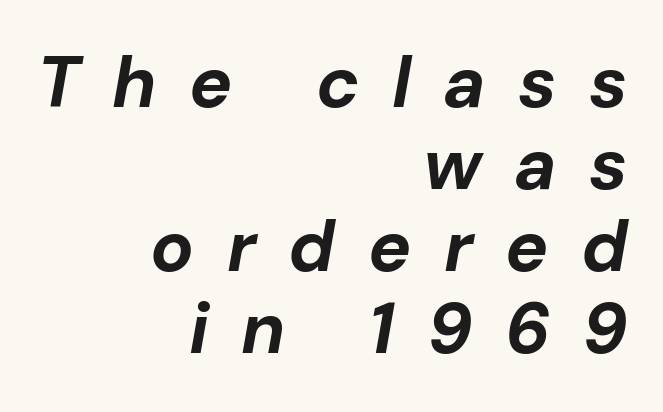
Q: Is the text bold? A: Yes.
Q: Is the text italic (slanted)? A: Yes, it leans right by about 10 degrees.
Q: Is the text underlined? A: No.
Q: How is the paragraph aligned? A: Right-aligned.
Q: Is the spacing between letters normal or unusually wide? A: Unusually wide.
Q: Is the spacing between lines tight, normal or loose? A: Tight.
Q: Width (condensed, normal, or wide)? A: Normal.
Q: Stroke contrast? A: Low.
Q: x-height? A: Medium.
Q: Monospaced? A: No.
